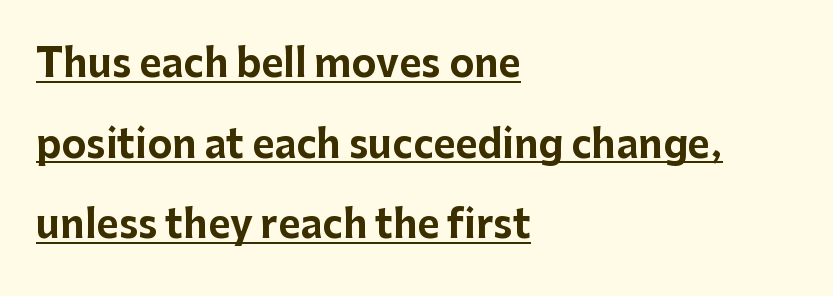
The image shows 38 px bold sans-serif type, upright; set left-aligned, loose line spacing (2.12x), normal letter spacing, underlined; low stroke contrast and a medium x-height.
